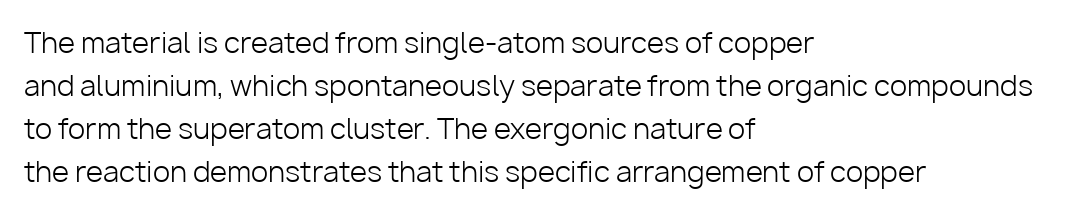
All the whitespace from short lines collects on the right. Here the designer chose a conventional face with non-uniform glyph widths. To sum up the face: it is a sans, with no serifs. The zone under the glyphs is completely vacant.
